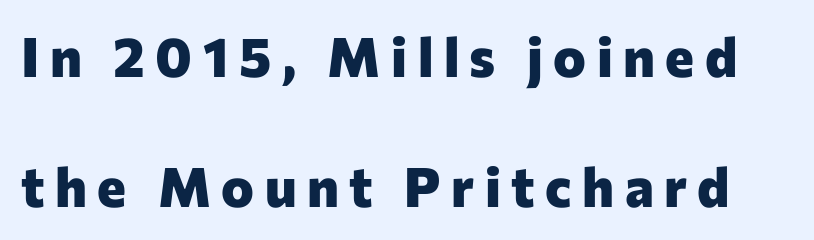
Q: Is the text bold? A: Yes.
Q: Is the text italic (slanted)? A: No, it is upright.
Q: Is the typeface a serif or a sans-serif typeface? A: Sans-serif.
Q: Is the text underlined? A: No.
Q: Is the spacing between lines tight, normal or loose? A: Loose.
Q: Width (condensed, normal, or wide)? A: Normal.
Q: Stroke contrast? A: Low.
Q: x-height? A: Medium.
Q: Monospaced? A: No.
